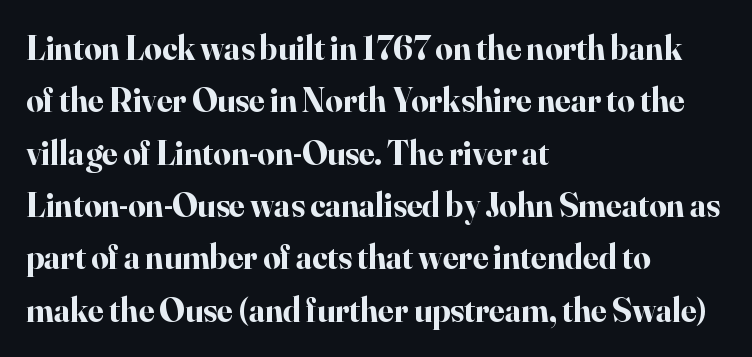
The image shows 34 px bold serif type, upright; set left-aligned, normal line spacing (1.54x), normal letter spacing, not underlined; high stroke contrast and a small x-height.
